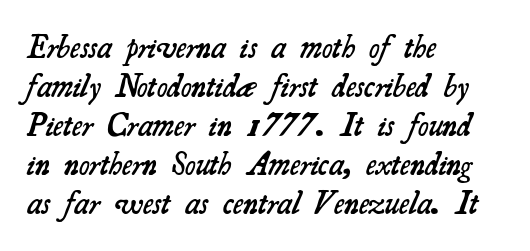
{"serif": "yes", "bold": "semi", "weight": "semibold", "width": "normal", "stroke_contrast": "medium", "x_height": "small", "monospaced": "no", "underline": "no", "align": "left", "line_spacing_ratio": 1.22, "letter_spacing": "normal", "letter_spacing_em": 0.0, "glyph_px": 32}
